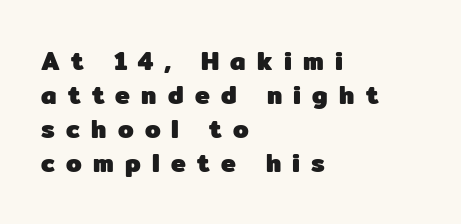
{"italic": "no", "bold": "yes", "underline": "no", "align": "left", "line_spacing": "normal", "line_spacing_ratio": 1.36, "letter_spacing": "wide", "letter_spacing_em": 0.45, "glyph_px": 25}
